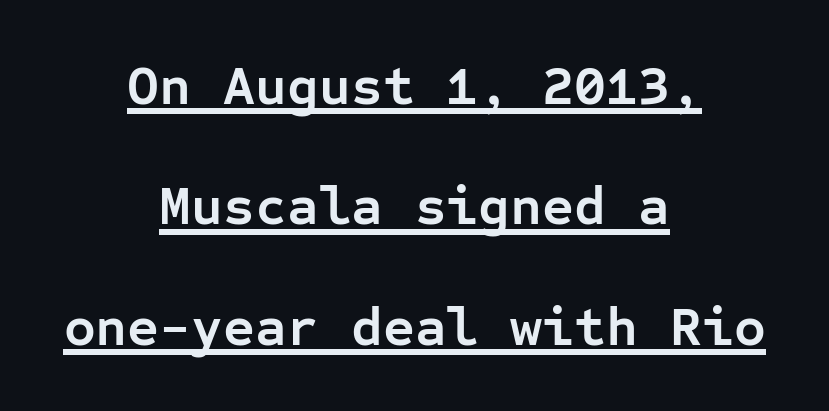
The image shows 55 px semibold sans-serif type, upright, monospaced; set centered, loose line spacing (2.19x), normal letter spacing, underlined; low stroke contrast and a medium x-height.
